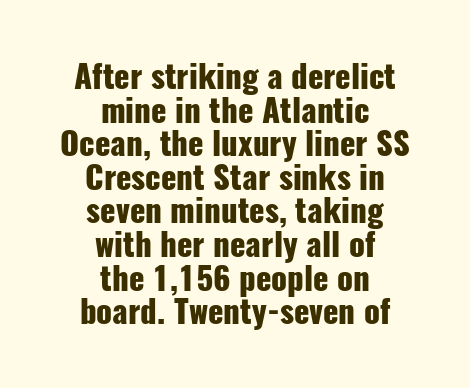
Q: Is the text bold? A: Yes.
Q: Is the text italic (slanted)? A: No, it is upright.
Q: Is the typeface a serif or a sans-serif typeface? A: Sans-serif.
Q: Is the text underlined? A: No.
Q: How is the paragraph aligned? A: Centered.
Q: Is the spacing between letters normal or unusually wide? A: Normal.
Q: Is the spacing between lines tight, normal or loose? A: Tight.
Q: Width (condensed, normal, or wide)? A: Condensed.
Q: Stroke contrast? A: Low.
Q: x-height? A: Medium.
Q: Monospaced? A: No.
